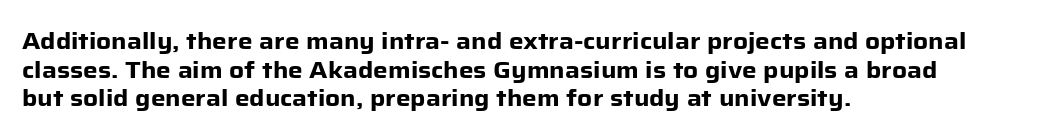
The image shows 23 px bold type, upright; set left-aligned, normal line spacing (1.25x), normal letter spacing, not underlined.
